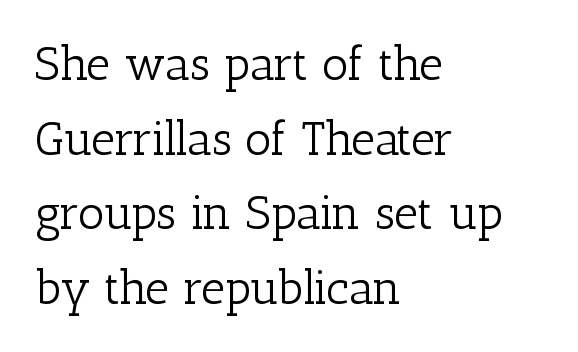
Glance below the letters and you will spot only blank space. Vertically, the passage feels balanced, rows spaced as you'd expect. The passage shown is typed in a proportional face where columns would drift. The characters display serif detailing at their extremities. What stands out about the letter spacing? Nothing — it is the standard amount.
